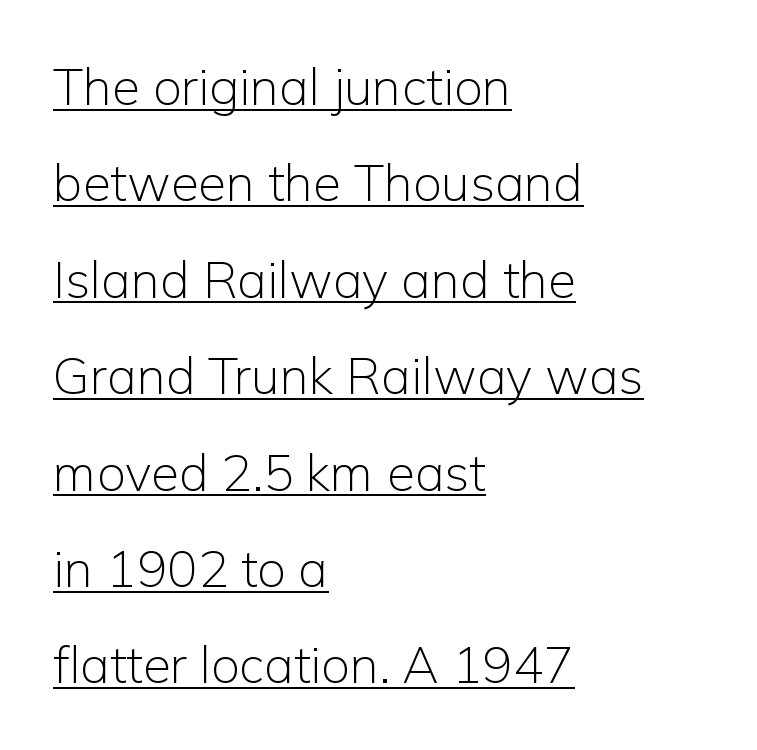
{"serif": "no", "italic": "no", "bold": "no", "weight": "light", "width": "normal", "stroke_contrast": "low", "x_height": "medium", "monospaced": "no", "underline": "yes", "align": "left", "line_spacing_ratio": 1.89, "letter_spacing": "normal", "letter_spacing_em": 0.0, "glyph_px": 51}
